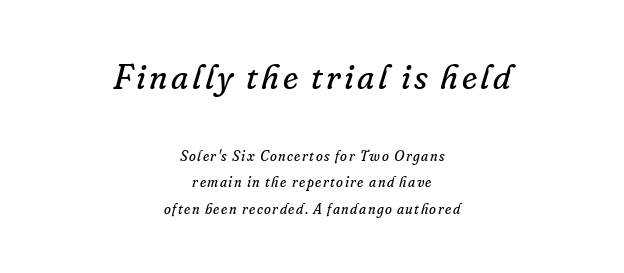
Q: Is the text bold? A: No.
Q: Is the text italic (slanted)? A: Yes, it leans right by about 16 degrees.
Q: Is the typeface a serif or a sans-serif typeface? A: Serif.
Q: Is the text underlined? A: No.
Q: How is the paragraph aligned? A: Centered.
Q: Is the spacing between lines tight, normal or loose? A: Loose.
Q: Which block of text is set in a larger size, the first (top) or the second (bottom)? A: The first (top) one.
Q: Width (condensed, normal, or wide)? A: Normal.
Q: Stroke contrast? A: Low.
Q: x-height? A: Small.
Q: Monospaced? A: No.
